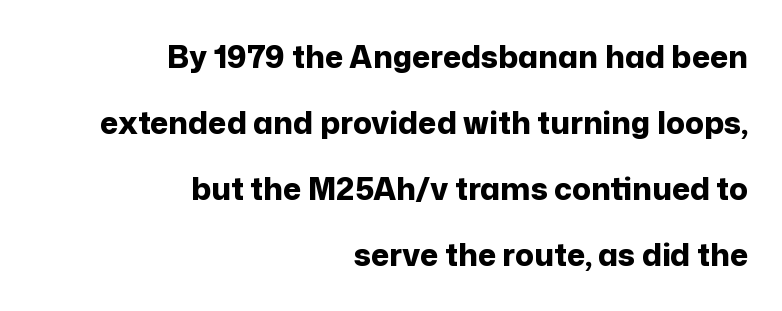
{"serif": "no", "italic": "no", "bold": "yes", "weight": "bold", "width": "normal", "stroke_contrast": "low", "x_height": "medium", "monospaced": "no", "underline": "no", "align": "right", "line_spacing": "loose", "line_spacing_ratio": 2.13, "letter_spacing": "normal", "letter_spacing_em": 0.0, "glyph_px": 31}
